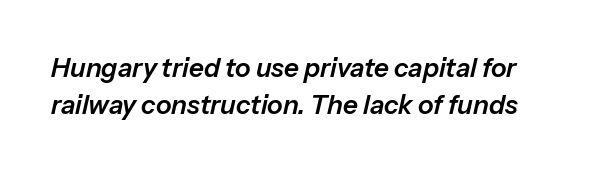
Plain, unruled lines of type. The rendering uses a moderate line-height, typical for paragraphs. In terms of letterspacing, this is plain default setting. The glyphs look as if they've been sheared to an angle.
